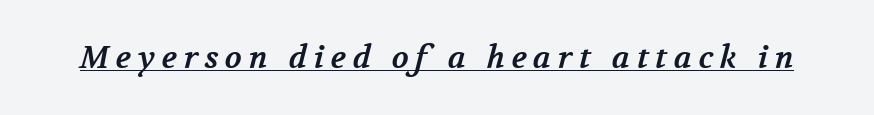
Q: Is the text bold? A: Yes.
Q: Is the typeface a serif or a sans-serif typeface? A: Serif.
Q: Is the text underlined? A: Yes.
Q: Is the spacing between letters normal or unusually wide? A: Unusually wide.
Q: Width (condensed, normal, or wide)? A: Normal.
Q: Stroke contrast? A: Medium.
Q: x-height? A: Medium.
Q: Monospaced? A: No.
